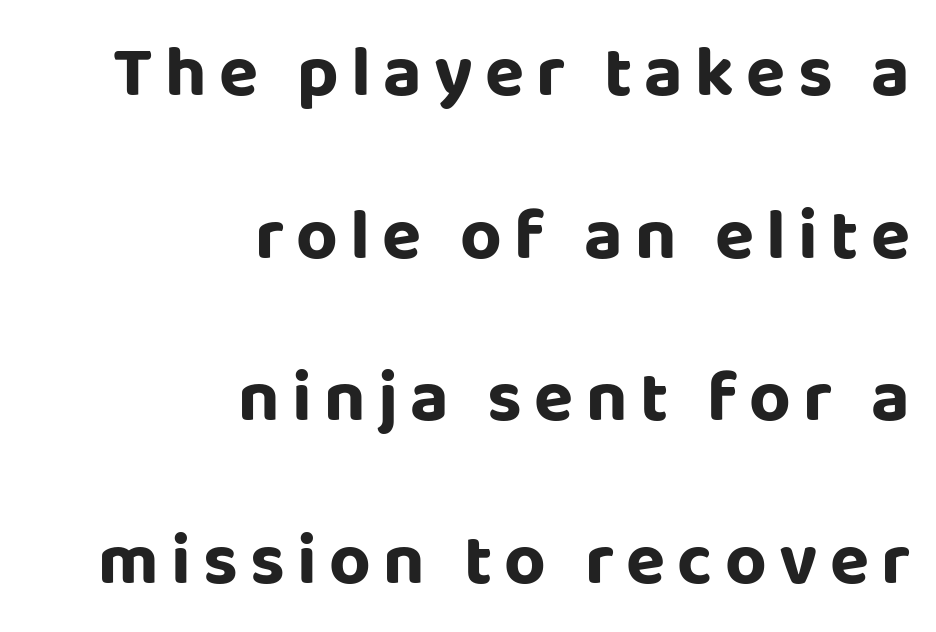
Italic? Not at all — the glyphs are vertical. The passage shown stacks its lines with a broad gap. Think of a printed novel: that variable character pitch is what you see here. These lines are set flush right with a ragged left edge.
